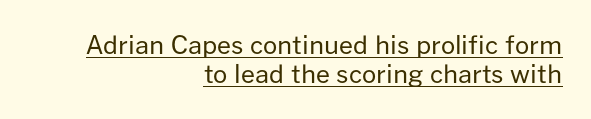
{"italic": "no", "bold": "no", "underline": "yes", "align": "right", "line_spacing_ratio": 1.18, "letter_spacing": "normal", "letter_spacing_em": 0.0, "glyph_px": 25}
